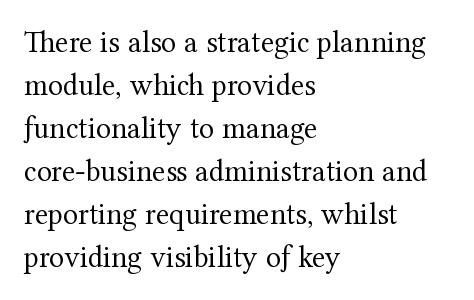
The image shows 31 px regular-weight serif type, upright; set left-aligned, normal line spacing (1.39x), normal letter spacing, not underlined; medium stroke contrast and a medium x-height.
